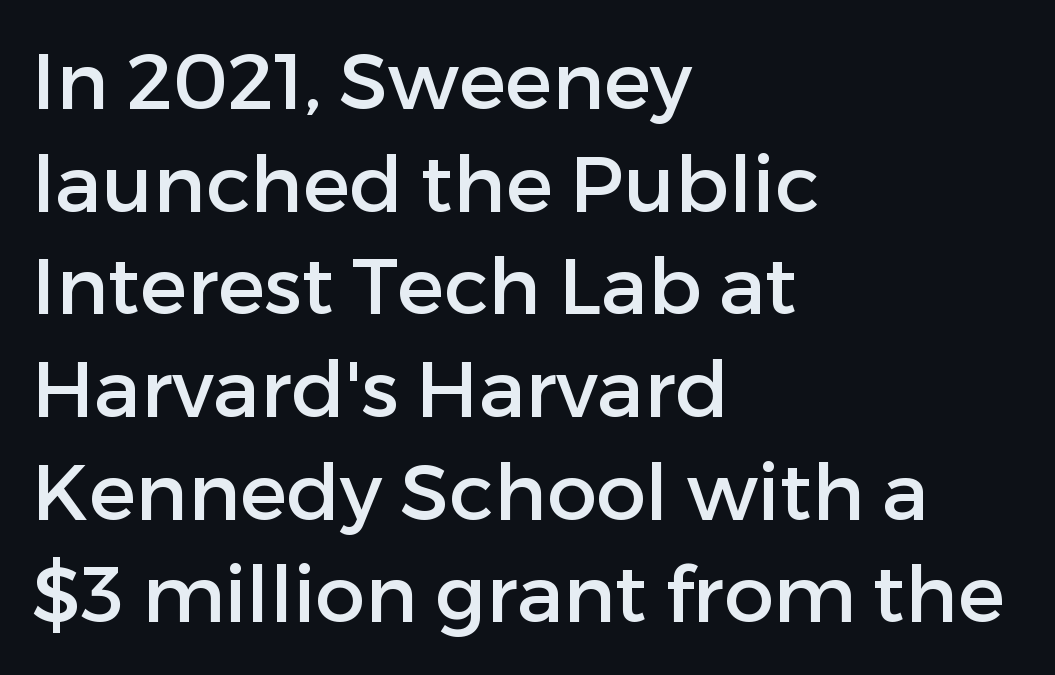
{"serif": "no", "italic": "no", "width": "normal", "stroke_contrast": "low", "x_height": "medium", "monospaced": "no", "underline": "no", "align": "left", "line_spacing": "normal", "line_spacing_ratio": 1.3, "letter_spacing": "normal", "letter_spacing_em": 0.0, "glyph_px": 79}
